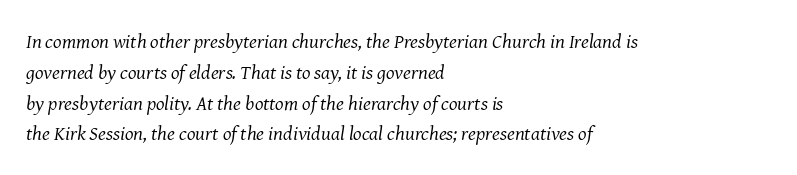
Quick note: underline off. The strokes are not fattened; the text isn't bold. Observe the lean: these are italic letterforms. In terms of leading, this rendering sits right in the middle.
